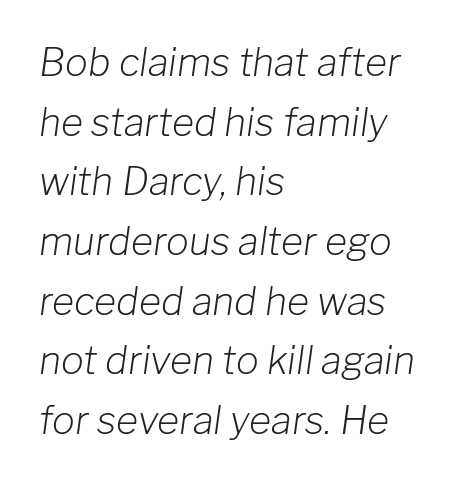
The image shows 38 px light type, italic (leaning right); set left-aligned, normal line spacing (1.57x), normal letter spacing, not underlined; low stroke contrast and a medium x-height.
